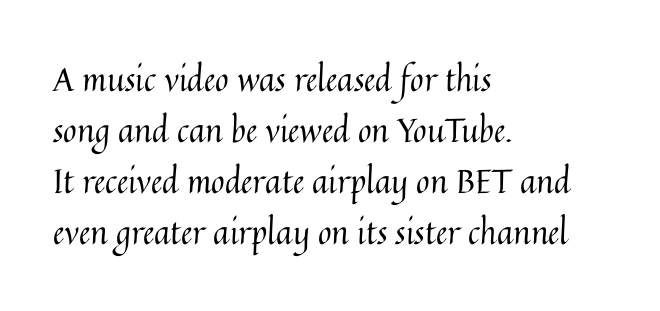
Q: Is the text bold? A: No.
Q: Is the text italic (slanted)? A: Yes.
Q: Is the text underlined? A: No.
Q: How is the paragraph aligned? A: Left-aligned.
Q: Is the spacing between letters normal or unusually wide? A: Normal.
Q: Is the spacing between lines tight, normal or loose? A: Normal.
Q: Width (condensed, normal, or wide)? A: Normal.
Q: Stroke contrast? A: Medium.
Q: x-height? A: Medium.
Q: Monospaced? A: No.
